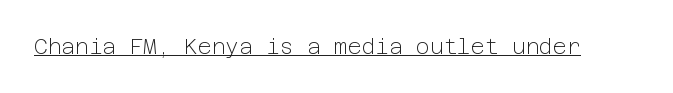
Italic: no, the glyphs are upright roman. You can see a thin bar hugging the bottom of the glyphs. Nothing heavy about these letters — not bold at all. Look at the tracking — it's just the regular setting, nothing added.
